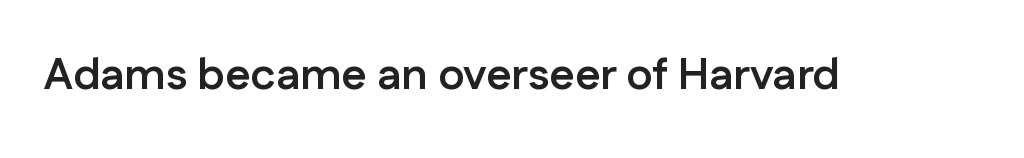
Q: Is the text bold? A: Yes.
Q: Is the text italic (slanted)? A: No, it is upright.
Q: Is the typeface a serif or a sans-serif typeface? A: Sans-serif.
Q: Is the text underlined? A: No.
Q: Is the spacing between letters normal or unusually wide? A: Normal.
Q: Width (condensed, normal, or wide)? A: Normal.
Q: Stroke contrast? A: Low.
Q: x-height? A: Medium.
Q: Monospaced? A: No.
